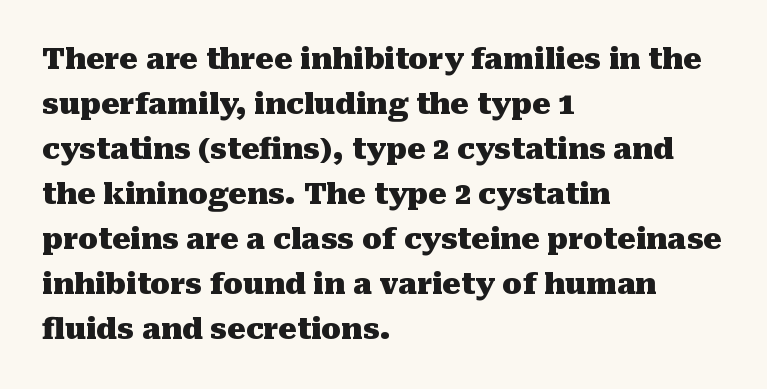
The image shows 29 px heavy serif type, upright; set left-aligned, normal line spacing (1.55x), normal letter spacing, not underlined; medium stroke contrast and a medium x-height.
